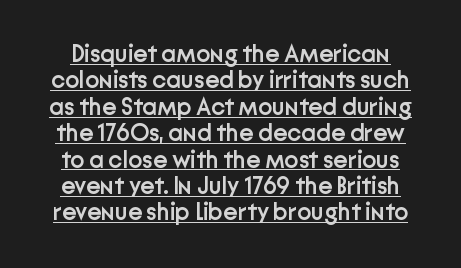
{"italic": "no", "bold": "semi", "underline": "yes", "line_spacing": "tight", "line_spacing_ratio": 1.1, "letter_spacing": "normal", "letter_spacing_em": 0.0, "glyph_px": 24}
